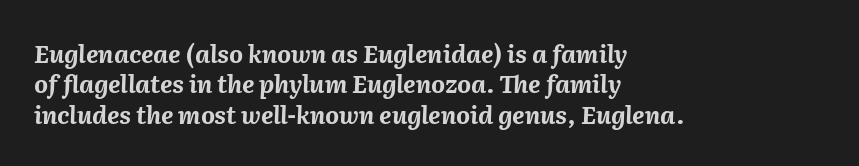
{"italic": "yes", "lean": "right", "slant_degrees": 2, "bold": "yes", "underline": "no", "align": "left", "line_spacing": "normal", "line_spacing_ratio": 1.27, "letter_spacing": "normal", "letter_spacing_em": 0.0, "glyph_px": 24}
